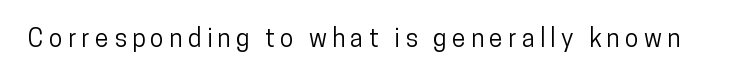
Every character sits straight up, as roman type does. In terms of letterspacing, this is a distinctly airy, spread setting. Rule under the text: the space is simply empty.
